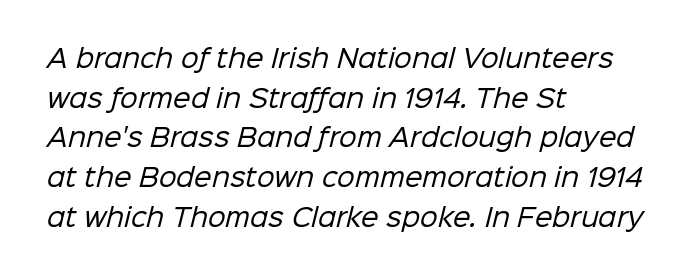
Q: Is the text bold? A: No.
Q: Is the text underlined? A: No.
Q: How is the paragraph aligned? A: Left-aligned.
Q: Is the spacing between letters normal or unusually wide? A: Normal.
Q: Is the spacing between lines tight, normal or loose? A: Normal.
